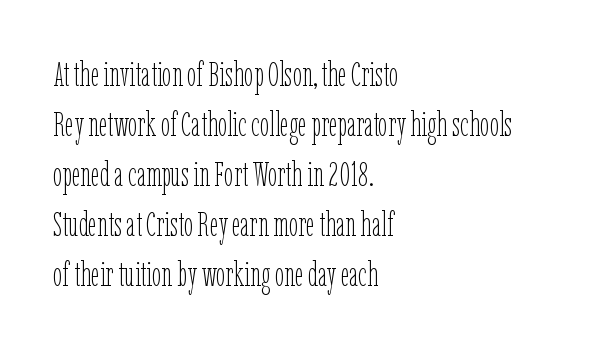
{"italic": "no", "bold": "no", "weight": "thin", "width": "condensed", "stroke_contrast": "low", "x_height": "medium", "monospaced": "no", "underline": "no", "align": "left", "line_spacing": "normal", "line_spacing_ratio": 1.47, "letter_spacing": "normal", "letter_spacing_em": 0.0, "glyph_px": 34}
